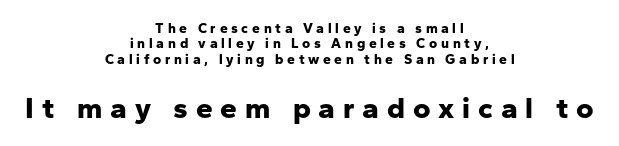
If you measured baseline to baseline, you'd find a short distance. The gaps between neighbouring characters are conspicuously large. Ascenders rise straight up at ninety degrees. Classification — sans serif.
